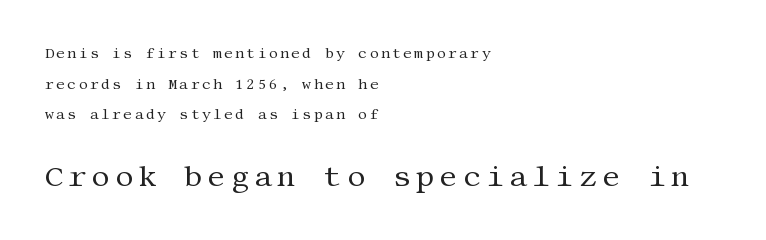
Q: Is the text bold? A: No.
Q: Is the text italic (slanted)? A: No, it is upright.
Q: Is the typeface a serif or a sans-serif typeface? A: Serif.
Q: Is the text underlined? A: No.
Q: How is the paragraph aligned? A: Left-aligned.
Q: Is the spacing between lines tight, normal or loose? A: Loose.
Q: Which block of text is set in a larger size, the first (top) or the second (bottom)? A: The second (bottom) one.
Q: Width (condensed, normal, or wide)? A: Normal.
Q: Stroke contrast? A: Medium.
Q: x-height? A: Large.
